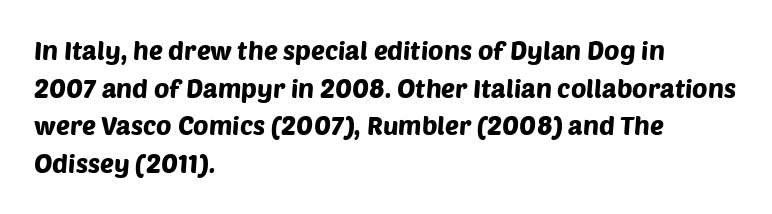
{"underline": "no", "align": "left", "line_spacing": "normal", "line_spacing_ratio": 1.45, "letter_spacing": "normal", "letter_spacing_em": 0.0, "glyph_px": 26}
